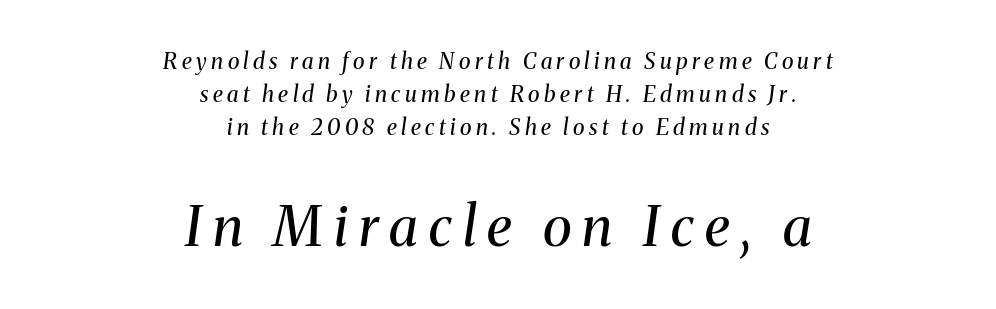
Q: Is the text bold? A: No.
Q: Is the text italic (slanted)? A: Yes, it leans right by about 8 degrees.
Q: Is the typeface a serif or a sans-serif typeface? A: Serif.
Q: Is the text underlined? A: No.
Q: How is the paragraph aligned? A: Centered.
Q: Is the spacing between letters normal or unusually wide? A: Unusually wide.
Q: Is the spacing between lines tight, normal or loose? A: Normal.
Q: Which block of text is set in a larger size, the first (top) or the second (bottom)? A: The second (bottom) one.
Q: Width (condensed, normal, or wide)? A: Normal.
Q: Stroke contrast? A: Medium.
Q: x-height? A: Medium.
Q: Monospaced? A: No.
